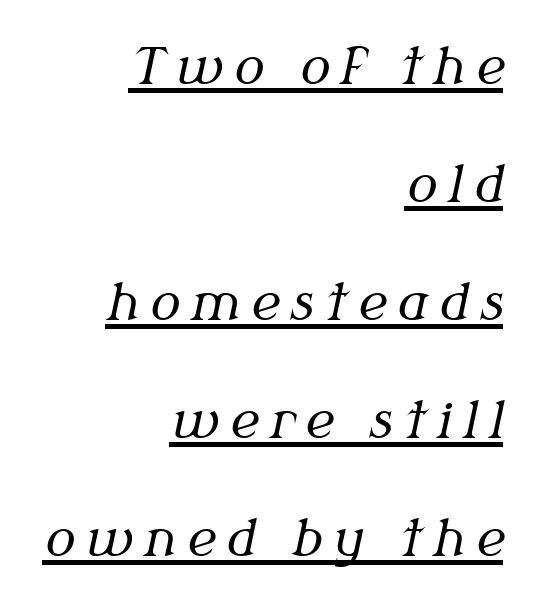
Style check: oblique. Between one letter and the next there's a generous, obvious gap. A serif font was chosen for this passage. Every word sits above its own underline. Here the designer chose a conventional face with non-uniform glyph widths.
